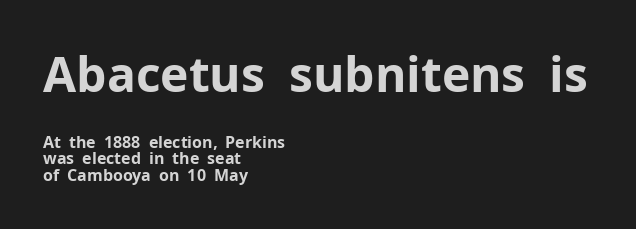
The image shows 48 px bold sans-serif type, upright; set left-aligned, tight line spacing (1.03x), normal letter spacing, not underlined; the first (top) block is 3.0x larger; low stroke contrast and a medium x-height.
